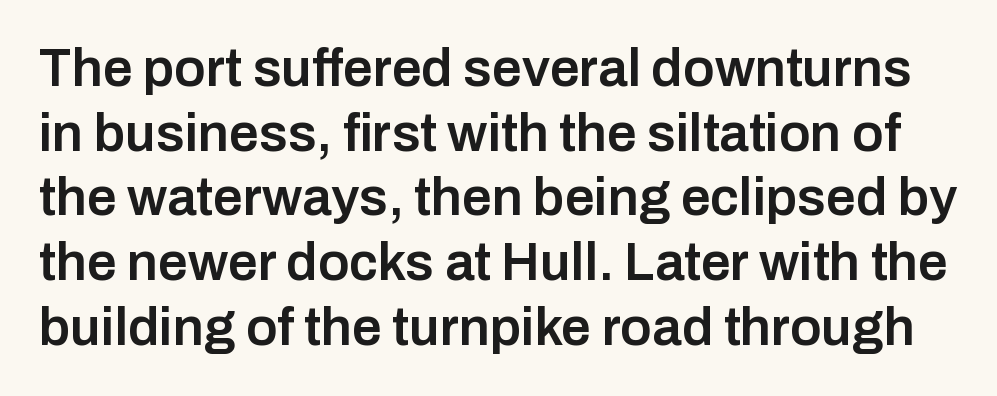
Q: Is the text bold? A: Semi-bold.
Q: Is the text italic (slanted)? A: No, it is upright.
Q: Is the typeface a serif or a sans-serif typeface? A: Sans-serif.
Q: Is the text underlined? A: No.
Q: Is the spacing between letters normal or unusually wide? A: Normal.
Q: Width (condensed, normal, or wide)? A: Normal.
Q: Stroke contrast? A: Low.
Q: x-height? A: Medium.
Q: Monospaced? A: No.
